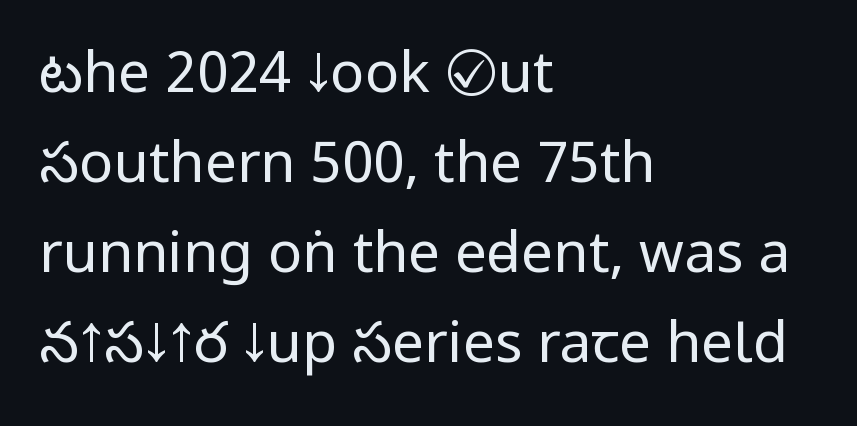
The image shows 57 px regular-weight, condensed sans-serif type, upright; set left-aligned, normal line spacing (1.58x), normal letter spacing, not underlined; low stroke contrast.
